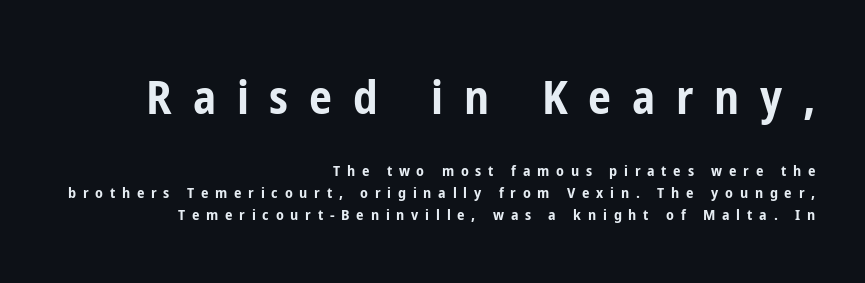
Characters remain perfectly vertical along every line. This rendering widens character spacing well past its baseline value. Examine the stroke ends and you'll find no serifs. If you measured baseline to baseline, you'd find a middling distance. These lines are rendered in a variable-pitch font.
